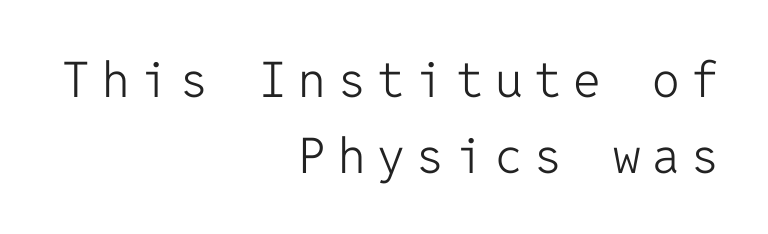
{"serif": "no", "italic": "no", "bold": "no", "weight": "light", "width": "normal", "stroke_contrast": "low", "x_height": "medium", "monospaced": "yes", "underline": "no", "align": "right", "line_spacing": "normal", "line_spacing_ratio": 1.55, "letter_spacing": "wide", "letter_spacing_em": 0.24, "glyph_px": 49}
